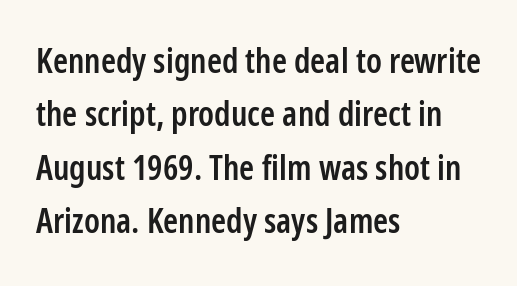
Q: Is the text bold? A: Semi-bold.
Q: Is the text italic (slanted)? A: No, it is upright.
Q: Is the typeface a serif or a sans-serif typeface? A: Sans-serif.
Q: Is the text underlined? A: No.
Q: How is the paragraph aligned? A: Left-aligned.
Q: Is the spacing between letters normal or unusually wide? A: Normal.
Q: Is the spacing between lines tight, normal or loose? A: Normal.
Q: Width (condensed, normal, or wide)? A: Condensed.
Q: Stroke contrast? A: Low.
Q: x-height? A: Medium.
Q: Monospaced? A: No.
